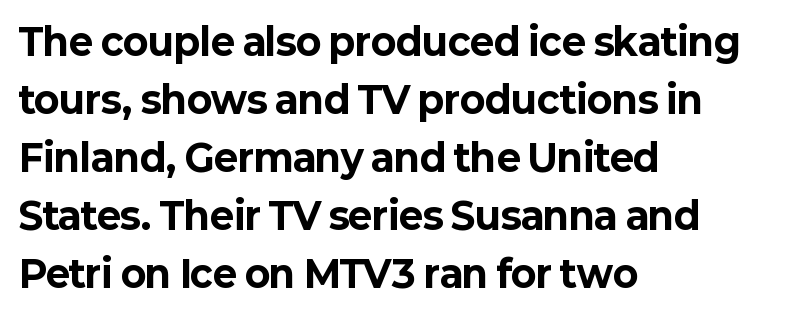
The image shows 37 px bold sans-serif type, upright; set left-aligned, normal line spacing (1.57x), normal letter spacing, not underlined; low stroke contrast and a medium x-height.
